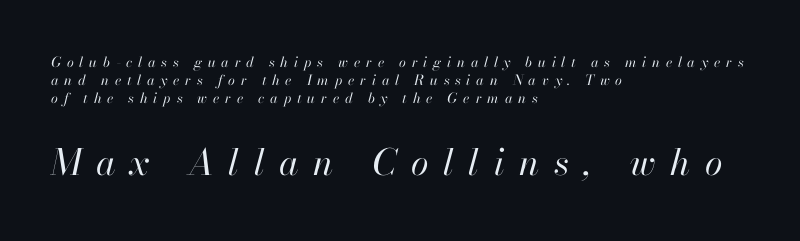
{"italic": "yes", "lean": "right", "slant_degrees": 13, "bold": "no", "weight": "regular", "width": "normal", "stroke_contrast": "high", "x_height": "small", "monospaced": "no", "underline": "no", "align": "left", "line_spacing": "normal", "line_spacing_ratio": 1.28, "letter_spacing": "wide", "letter_spacing_em": 0.41, "larger_block": "second", "size_ratio": 2.57, "glyph_px": 36}
